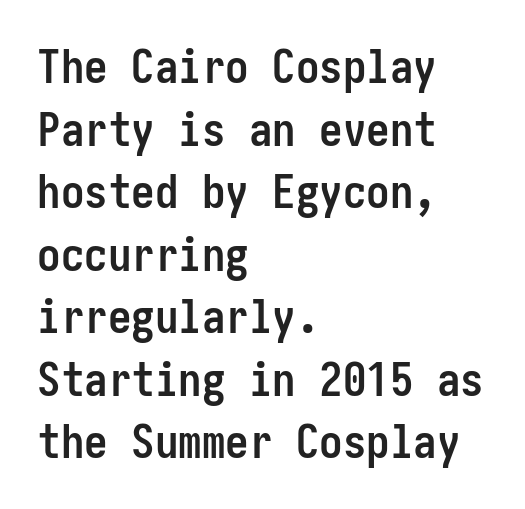
The image shows 47 px semibold, condensed sans-serif type, upright; set left-aligned, normal line spacing (1.33x), normal letter spacing, not underlined; low stroke contrast and a medium x-height.
